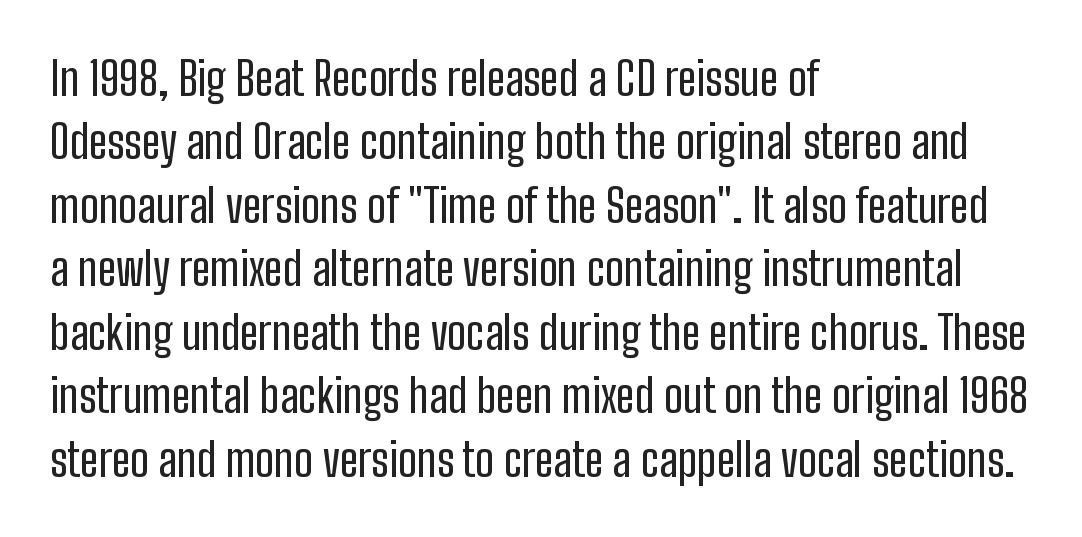
Q: Is the text italic (slanted)? A: No, it is upright.
Q: Is the typeface a serif or a sans-serif typeface? A: Sans-serif.
Q: Is the text underlined? A: No.
Q: How is the paragraph aligned? A: Left-aligned.
Q: Is the spacing between letters normal or unusually wide? A: Normal.
Q: Is the spacing between lines tight, normal or loose? A: Normal.
Q: Width (condensed, normal, or wide)? A: Condensed.
Q: Stroke contrast? A: Low.
Q: x-height? A: Medium.
Q: Monospaced? A: No.
